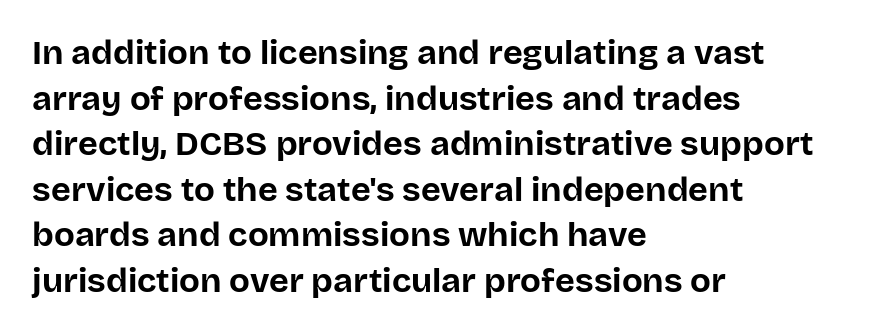
Q: Is the text bold? A: Yes.
Q: Is the text italic (slanted)? A: No, it is upright.
Q: Is the typeface a serif or a sans-serif typeface? A: Sans-serif.
Q: Is the text underlined? A: No.
Q: How is the paragraph aligned? A: Left-aligned.
Q: Is the spacing between letters normal or unusually wide? A: Normal.
Q: Is the spacing between lines tight, normal or loose? A: Normal.
Q: Width (condensed, normal, or wide)? A: Normal.
Q: Stroke contrast? A: Low.
Q: x-height? A: Large.
Q: Monospaced? A: No.
